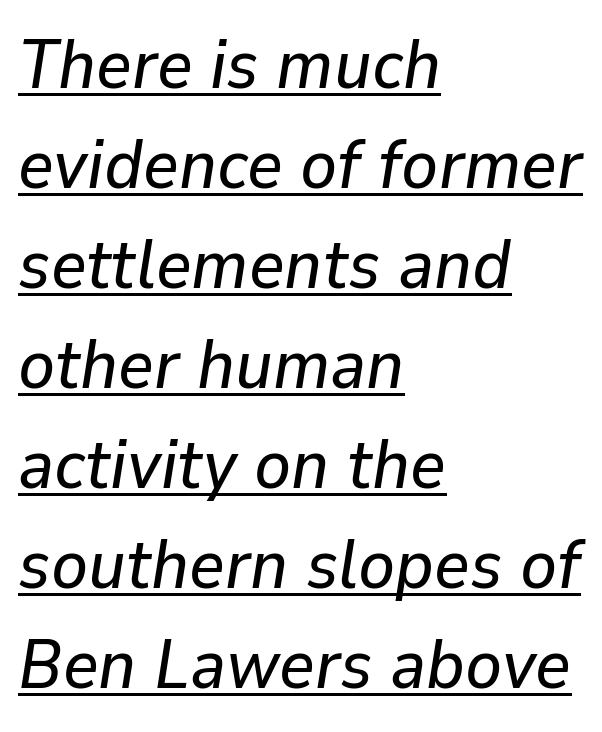
Each word holds together tightly as a unit, with standard inter-letter gaps. These lines are set flush left with a ragged right edge. These lines were composed using italics. In designer terms, the underline attribute is active on this setting. Reading down the column, the eye jumps a familiar distance to each next line. This sample has the flowing, uneven cadence of proportional lettering.
